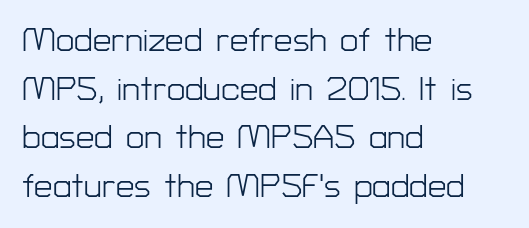
The image shows 33 px light sans-serif type, upright; set left-aligned, normal line spacing (1.47x), normal letter spacing, not underlined; low stroke contrast and a medium x-height.
